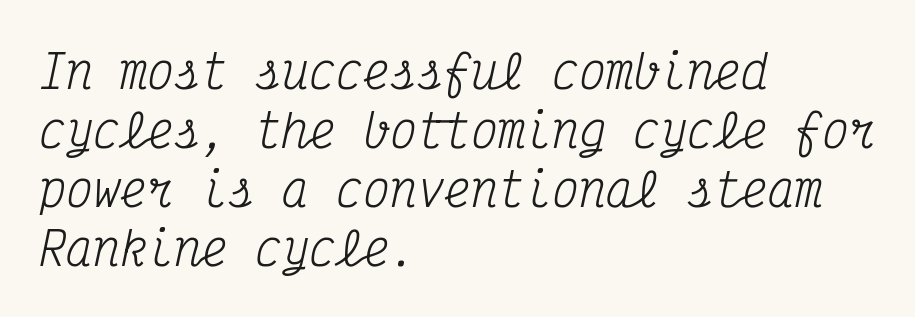
Here the glyphs are tracked normally, forming tight word shapes. Quick note: interline space is typical. Caption: multi-line text, flush left, ragged right. The cut favours lightness, reaching ordinary text weight at its darkest. The rendering uses typewriter-style spacing with identical character cells.
